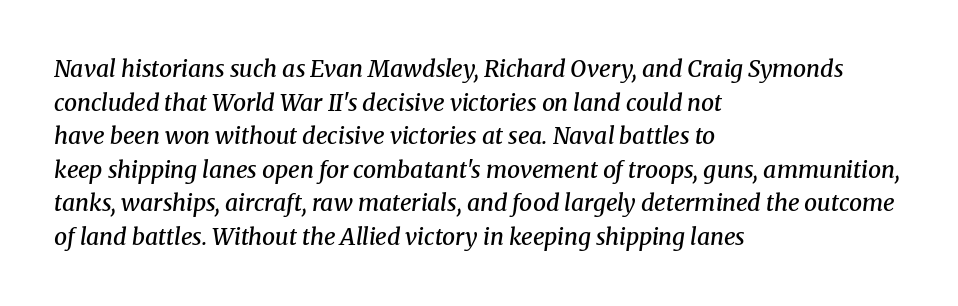
The image shows 23 px text type, italic (leaning right); set left-aligned, normal line spacing (1.46x), normal letter spacing, not underlined.
